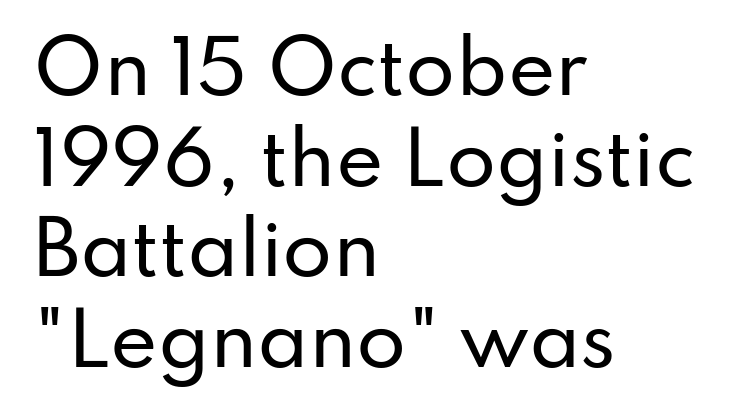
The image shows 72 px sans-serif type, upright; set left-aligned, normal line spacing (1.26x), normal letter spacing, not underlined; low stroke contrast and a small x-height.
